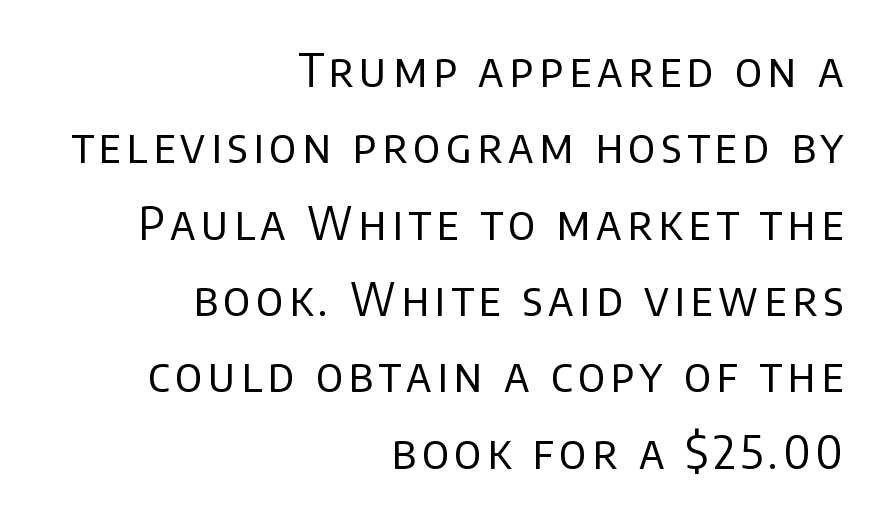
The rendering uses natural spacing where letterforms have individual widths. This rendering features lettering with no underline. Typeset ragged left — the right edge is the straight one. To sum up the face: it is a sans, with no serifs. How would I describe the line gaps? Plain and ordinary. The cut favours lightness, reaching ordinary text weight at its darkest.
